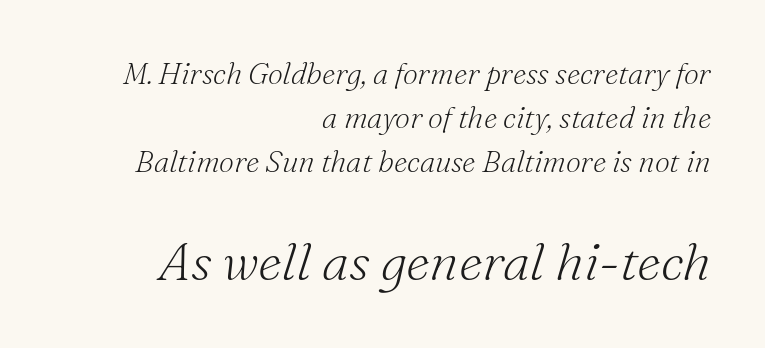
Q: Is the text bold? A: No.
Q: Is the text italic (slanted)? A: Yes, it leans right by about 16 degrees.
Q: Is the typeface a serif or a sans-serif typeface? A: Serif.
Q: Is the text underlined? A: No.
Q: How is the paragraph aligned? A: Right-aligned.
Q: Is the spacing between letters normal or unusually wide? A: Normal.
Q: Is the spacing between lines tight, normal or loose? A: Normal.
Q: Which block of text is set in a larger size, the first (top) or the second (bottom)? A: The second (bottom) one.
Q: Width (condensed, normal, or wide)? A: Normal.
Q: Stroke contrast? A: Medium.
Q: x-height? A: Small.
Q: Monospaced? A: No.
